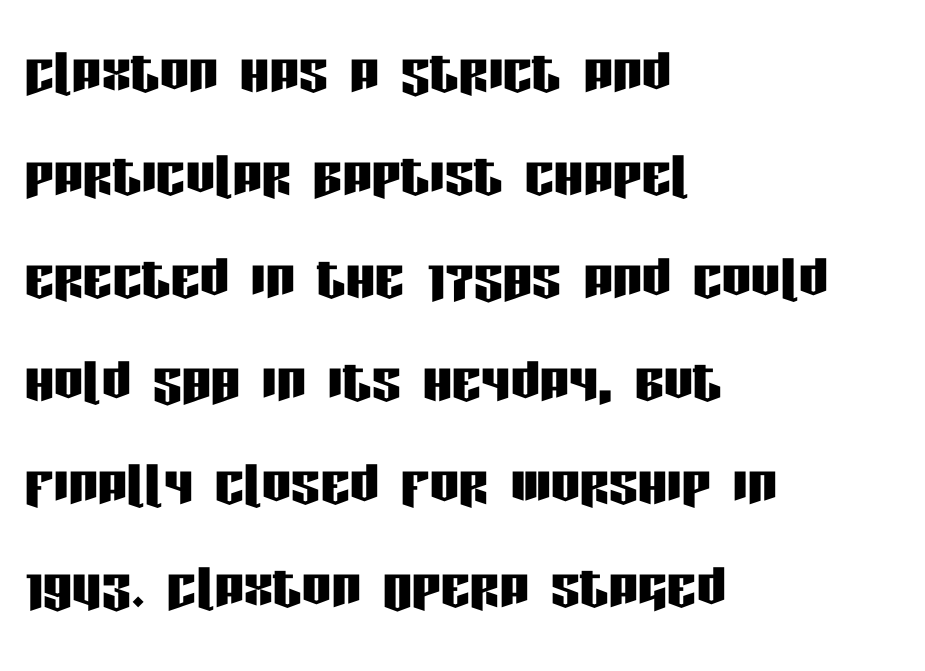
The image shows 73 px condensed sans-serif type, upright; set left-aligned, normal line spacing (1.41x), normal letter spacing, not underlined; low stroke contrast and a large x-height.
